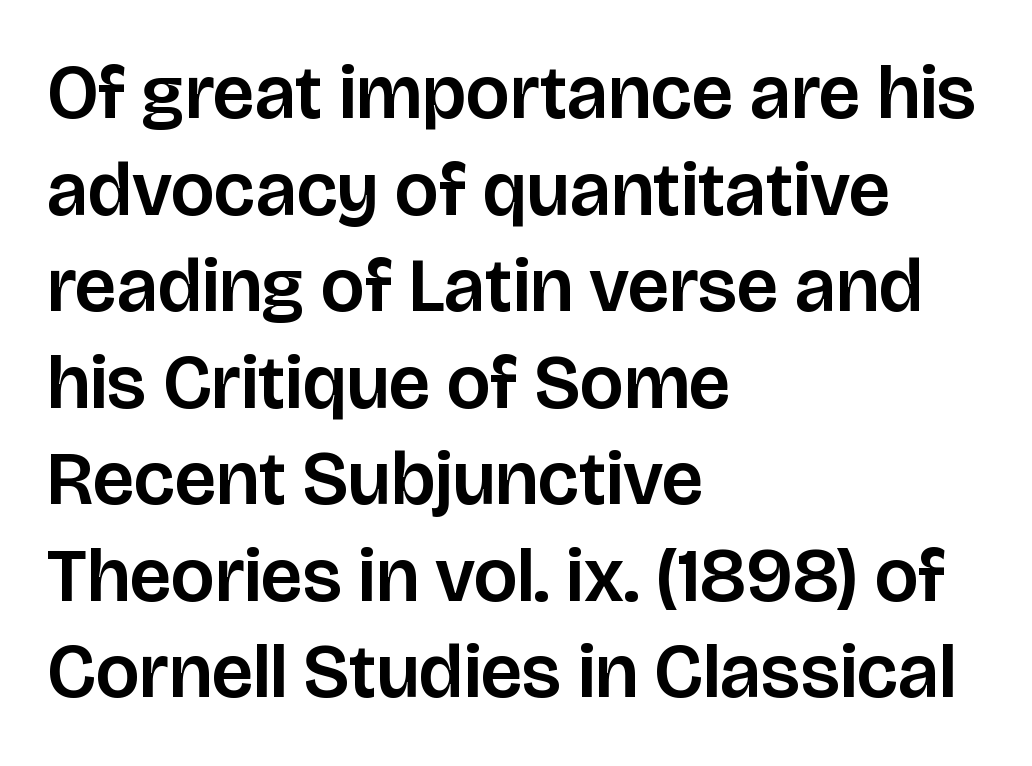
A typesetter would call this proportional, since set widths differ per character. If you measured baseline to baseline, you'd find a middling distance. The font's upright variant was chosen for this text. The words here are not underlined.
